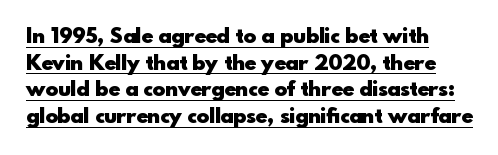
{"italic": "no", "bold": "yes", "underline": "yes", "line_spacing": "normal", "line_spacing_ratio": 1.27, "letter_spacing": "normal", "letter_spacing_em": 0.0, "glyph_px": 21}
